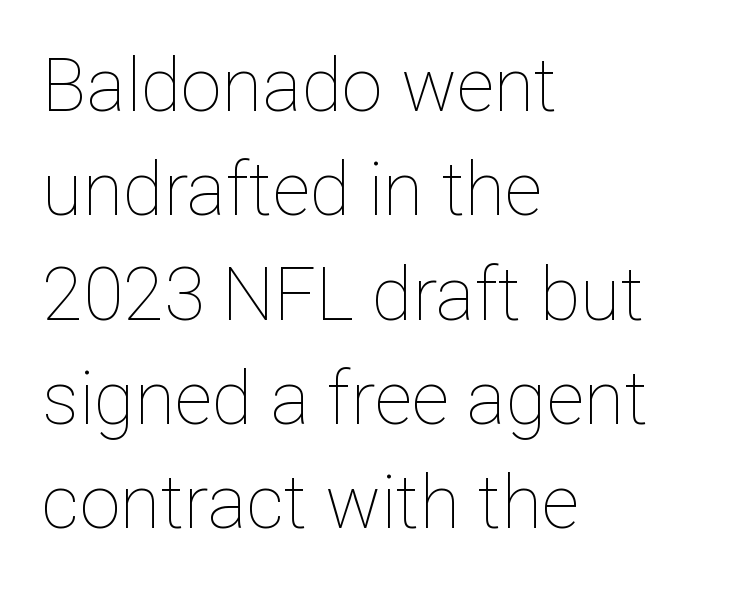
Decoration check: the copy has no underline. Each word holds together tightly as a unit, with standard inter-letter gaps. The face looks like a standard text weight, possibly lighter. Line starts are locked; line ends wander.
